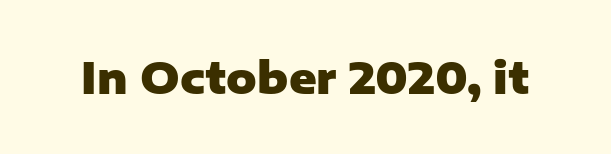
In terms of letterform style, serifs are entirely absent. Is this a fixed-width face? No — the glyphs have proportional, varying widths. Every letter is thick-stroked: bold, no question. The glyphs are unaccompanied by any horizontal stroke below them. The axis of the letterforms is exactly vertical. Students, note that the glyphs here touch the page at normal intervals.
